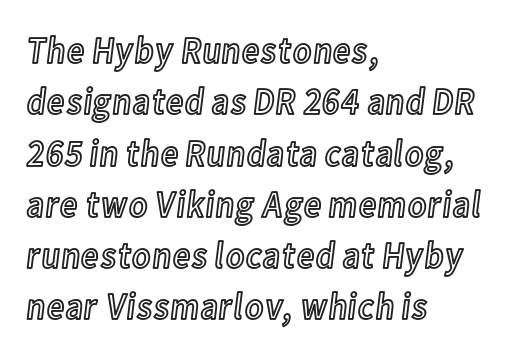
{"width": "condensed", "x_height": "medium", "monospaced": "no", "underline": "no", "align": "left", "line_spacing": "normal", "line_spacing_ratio": 1.35, "letter_spacing": "normal", "letter_spacing_em": 0.0, "glyph_px": 38}
